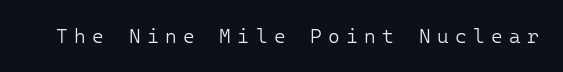
Q: Is the text bold? A: No.
Q: Is the text italic (slanted)? A: No, it is upright.
Q: Is the text underlined? A: No.
Q: Is the spacing between letters normal or unusually wide? A: Unusually wide.
